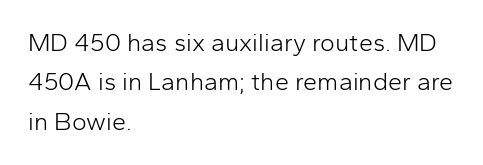
Q: Is the text bold? A: No.
Q: Is the text italic (slanted)? A: No, it is upright.
Q: Is the text underlined? A: No.
Q: How is the paragraph aligned? A: Left-aligned.
Q: Is the spacing between letters normal or unusually wide? A: Normal.
Q: Is the spacing between lines tight, normal or loose? A: Normal.
